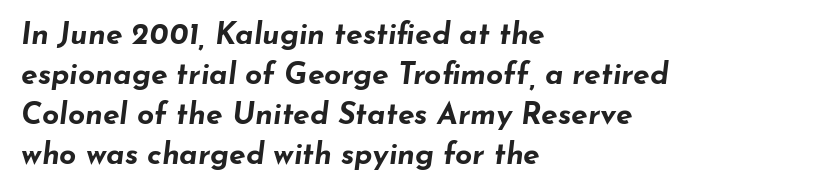
The image shows 30 px bold, wide type, italic (leaning right); set left-aligned, normal line spacing (1.33x), normal letter spacing, not underlined; low stroke contrast and a small x-height.
